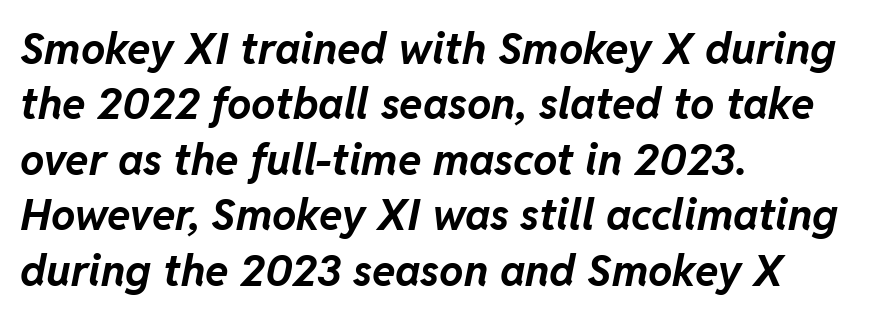
Tracking value appears to be zero — textbook default spacing. The rag falls on the right side of this text block. Each new line begins a customary step beneath the previous one. Each letter keeps its own natural width here, so spacing adapts to shape.
